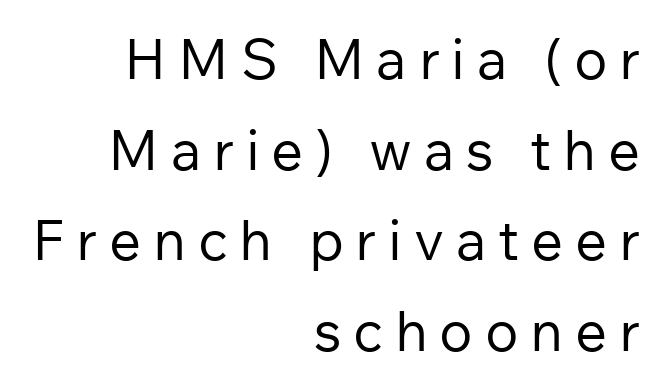
The image shows 56 px regular-weight sans-serif type, upright; set right-aligned, normal line spacing (1.62x), unusually wide letter spacing (+0.21 em), not underlined; low stroke contrast and a medium x-height.
